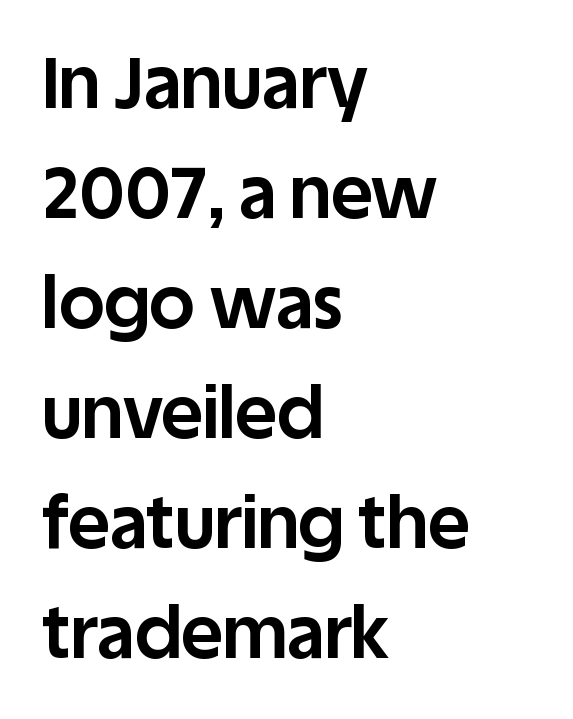
{"serif": "no", "italic": "no", "bold": "yes", "weight": "bold", "width": "normal", "stroke_contrast": "low", "x_height": "large", "monospaced": "no", "underline": "no", "align": "left", "line_spacing": "normal", "line_spacing_ratio": 1.55, "letter_spacing": "normal", "letter_spacing_em": 0.0, "glyph_px": 71}
